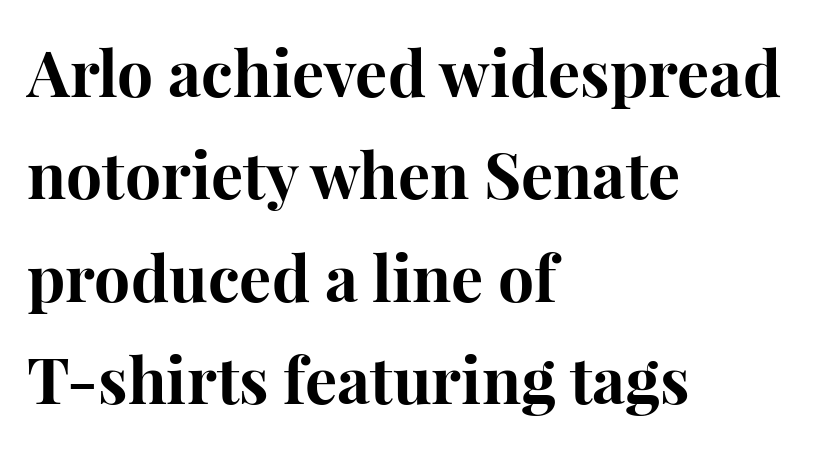
Q: Is the text bold? A: Yes.
Q: Is the text italic (slanted)? A: No, it is upright.
Q: Is the typeface a serif or a sans-serif typeface? A: Serif.
Q: Is the text underlined? A: No.
Q: How is the paragraph aligned? A: Left-aligned.
Q: Is the spacing between letters normal or unusually wide? A: Normal.
Q: Is the spacing between lines tight, normal or loose? A: Normal.
Q: Width (condensed, normal, or wide)? A: Normal.
Q: Stroke contrast? A: High.
Q: x-height? A: Medium.
Q: Monospaced? A: No.
